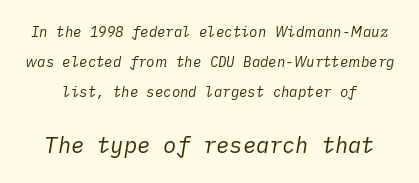
{"italic": "yes", "lean": "right", "slant_degrees": 10, "bold": "no", "underline": "no", "line_spacing": "loose", "line_spacing_ratio": 2.16, "letter_spacing": "normal", "letter_spacing_em": 0.0, "larger_block": "second", "size_ratio": 1.57, "glyph_px": 22}
